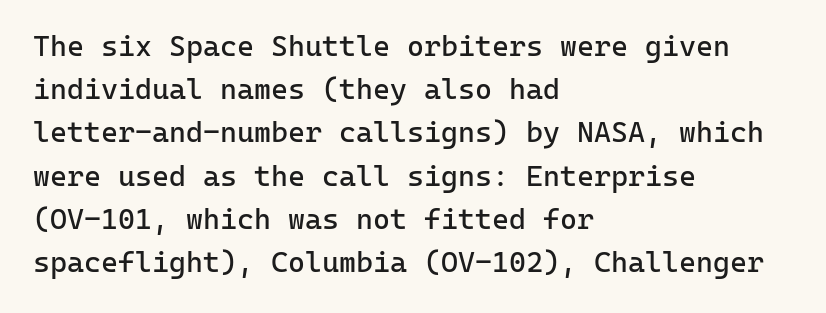
Do the characters align in a grid? Yes, the font is monospaced. The lines in this sample share a left origin and differ only in where they stop. The rendering uses a moderate line-height, typical for paragraphs. Clear beneath every line of the passage. Nope, no serifs anywhere on these letters. Nope, not italic — everything's standing straight.
